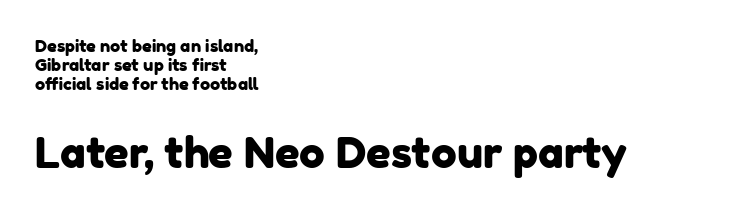
The paragraph shown leans on its left margin. Is this a fixed-width face? No — the glyphs have proportional, varying widths. The rendering keeps characters at their native spacing. Note: no serifs on the glyphs.
